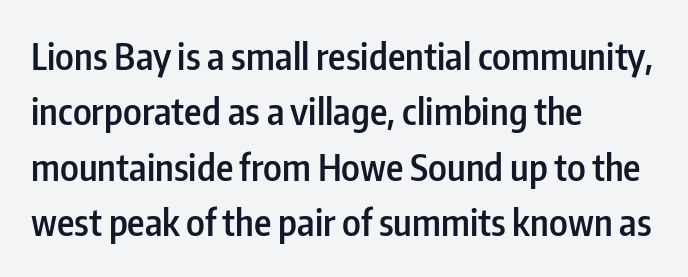
{"serif": "no", "italic": "no", "bold": "semi", "weight": "semibold", "width": "condensed", "stroke_contrast": "low", "x_height": "medium", "monospaced": "no", "underline": "no", "align": "left", "line_spacing": "normal", "line_spacing_ratio": 1.5, "letter_spacing": "normal", "letter_spacing_em": 0.0, "glyph_px": 37}
